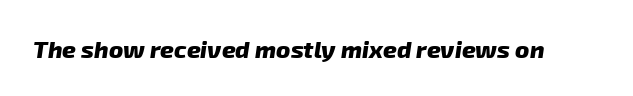
{"bold": "yes", "underline": "no", "letter_spacing": "normal", "letter_spacing_em": 0.0, "glyph_px": 24}
